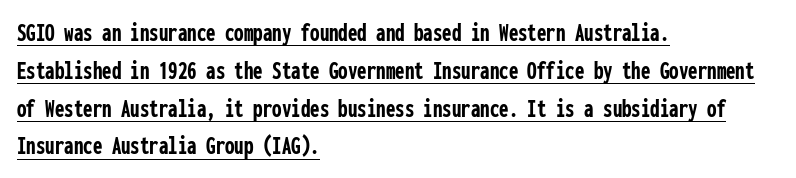
Does the leading feel generous? No, just average. These words are printed bold, with thick strokes throughout. The string is rendered with underlining switched on. In CSS terms this would be text-align: left.
